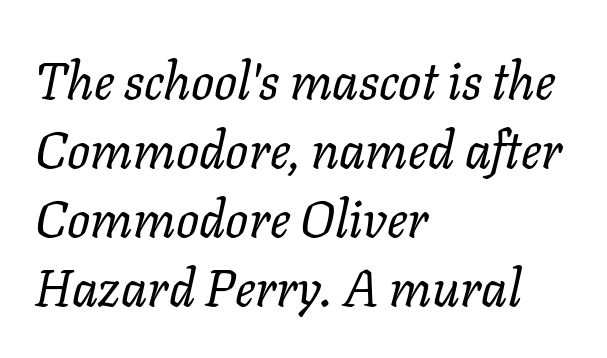
Q: Is the text bold? A: No.
Q: Is the text italic (slanted)? A: Yes, it leans right by about 11 degrees.
Q: Is the text underlined? A: No.
Q: How is the paragraph aligned? A: Left-aligned.
Q: Is the spacing between letters normal or unusually wide? A: Normal.
Q: Is the spacing between lines tight, normal or loose? A: Normal.
Q: Width (condensed, normal, or wide)? A: Normal.
Q: Stroke contrast? A: Low.
Q: x-height? A: Medium.
Q: Monospaced? A: No.
